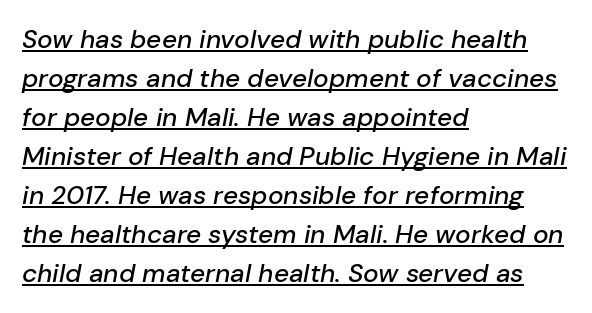
{"italic": "yes", "lean": "right", "slant_degrees": 10, "underline": "yes", "align": "left", "line_spacing": "normal", "line_spacing_ratio": 1.5, "letter_spacing": "normal", "letter_spacing_em": 0.0, "glyph_px": 26}
